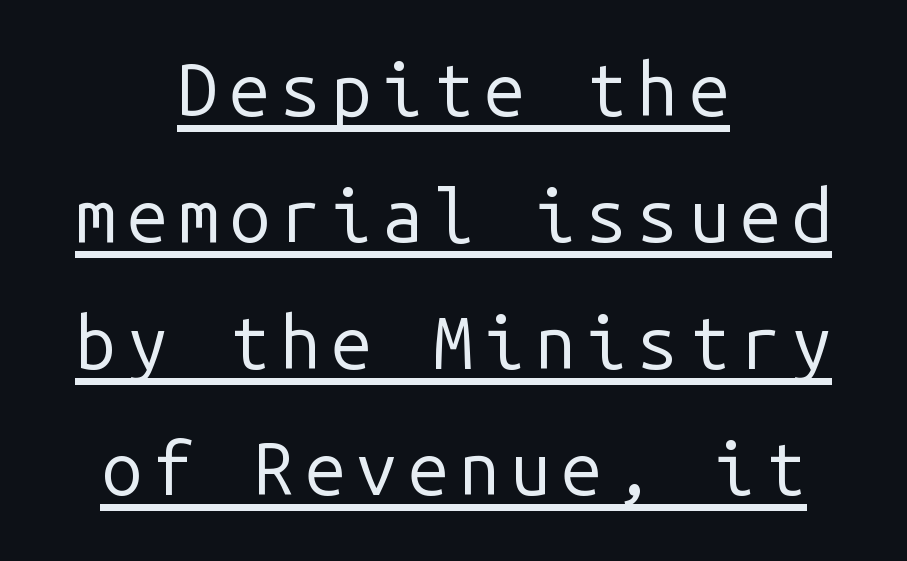
The image shows 73 px regular-weight sans-serif type, upright, monospaced; set centered, line spacing 1.73x, underlined; low stroke contrast and a medium x-height.
